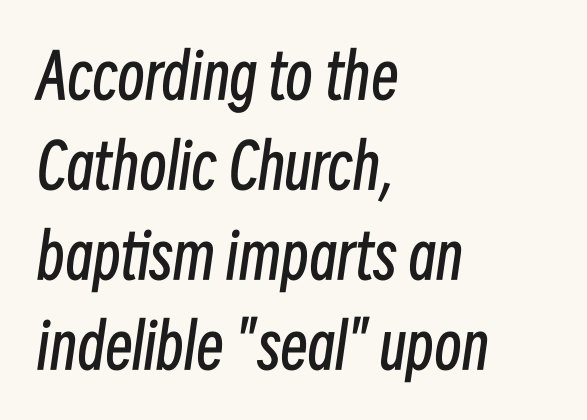
The image shows 62 px regular-weight, condensed type, italic (leaning right); set left-aligned, normal line spacing (1.45x), normal letter spacing, not underlined; low stroke contrast and a medium x-height.
